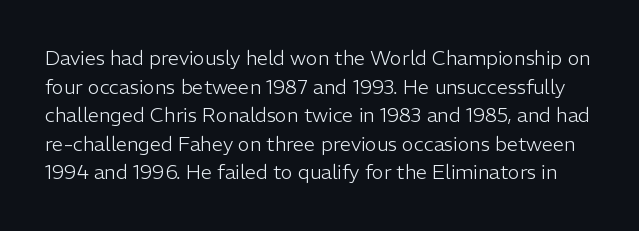
The letters look calm and open, with moderate or lighter stems. The line texture is even and compact thanks to regular tracking. Anything drawn beneath the words? Only blank space. Reading down the column, the eye jumps a familiar distance to each next line.
